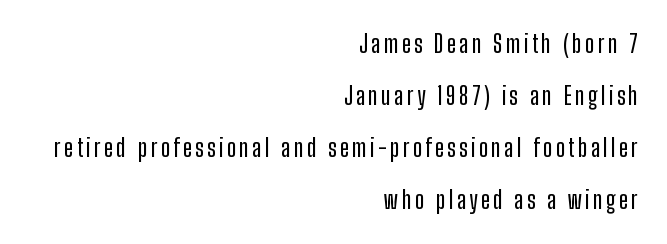
Q: Is the text italic (slanted)? A: No, it is upright.
Q: Is the text underlined? A: No.
Q: How is the paragraph aligned? A: Right-aligned.
Q: Is the spacing between lines tight, normal or loose? A: Loose.
